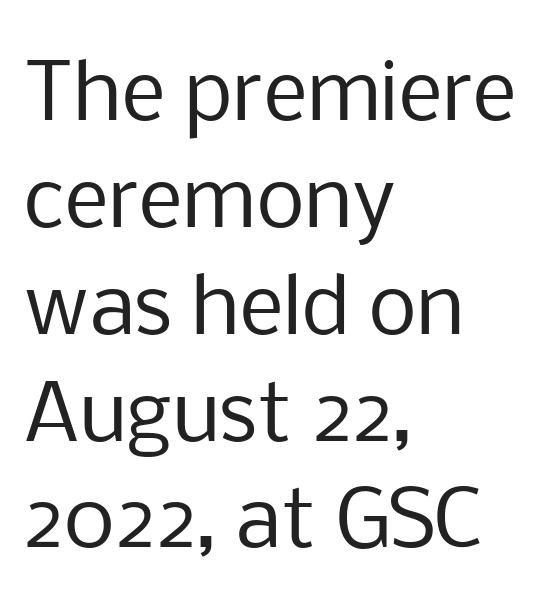
The image shows 78 px regular-weight sans-serif type, upright; set left-aligned, normal line spacing (1.37x), normal letter spacing, not underlined; low stroke contrast and a medium x-height.
